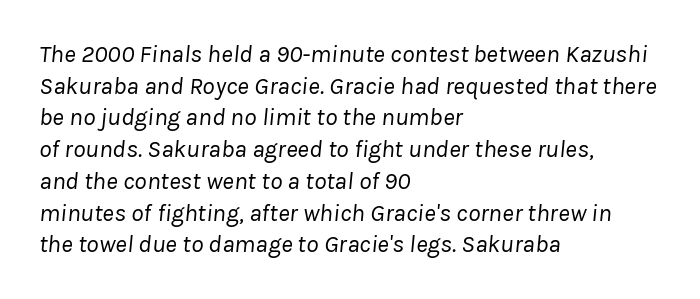
Has an underline been added? It has not. Horizontal bands of white between lines are of average thickness. Nothing heavy about these letters — not bold at all. Yep, that's italic — everything's leaning. Visually the block forms a straight wall on the left and a jagged coastline on the right. In terms of letterspacing, this is plain default setting.
